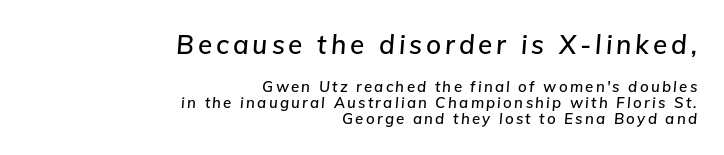
Q: Is the text italic (slanted)? A: Yes, it leans right by about 5 degrees.
Q: Is the text underlined? A: No.
Q: How is the paragraph aligned? A: Right-aligned.
Q: Is the spacing between lines tight, normal or loose? A: Tight.
Q: Which block of text is set in a larger size, the first (top) or the second (bottom)? A: The first (top) one.
